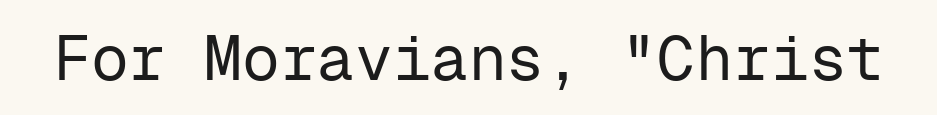
Q: Is the text bold? A: No.
Q: Is the text italic (slanted)? A: No, it is upright.
Q: Is the typeface a serif or a sans-serif typeface? A: Sans-serif.
Q: Is the text underlined? A: No.
Q: Is the spacing between letters normal or unusually wide? A: Normal.
Q: Width (condensed, normal, or wide)? A: Normal.
Q: Stroke contrast? A: Low.
Q: x-height? A: Medium.
Q: Monospaced? A: Yes.
